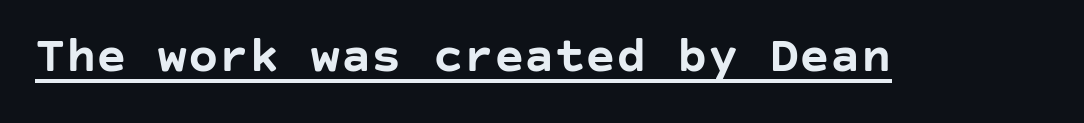
Q: Is the text bold? A: Yes.
Q: Is the text italic (slanted)? A: No, it is upright.
Q: Is the typeface a serif or a sans-serif typeface? A: Sans-serif.
Q: Is the text underlined? A: Yes.
Q: Is the spacing between letters normal or unusually wide? A: Normal.
Q: Width (condensed, normal, or wide)? A: Normal.
Q: Stroke contrast? A: Low.
Q: x-height? A: Large.
